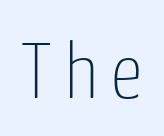
{"serif": "no", "italic": "no", "bold": "no", "weight": "thin", "width": "condensed", "stroke_contrast": "low", "x_height": "medium", "monospaced": "no", "underline": "no", "glyph_px": 79}
